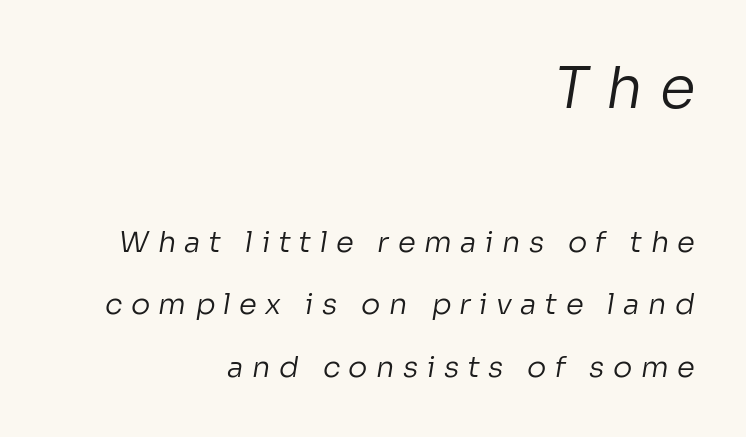
{"serif": "no", "bold": "no", "weight": "regular", "width": "normal", "stroke_contrast": "low", "x_height": "medium", "monospaced": "no", "underline": "no", "align": "right", "line_spacing": "loose", "line_spacing_ratio": 2.16, "letter_spacing": "wide", "letter_spacing_em": 0.29, "larger_block": "first", "size_ratio": 2.0, "glyph_px": 58}
